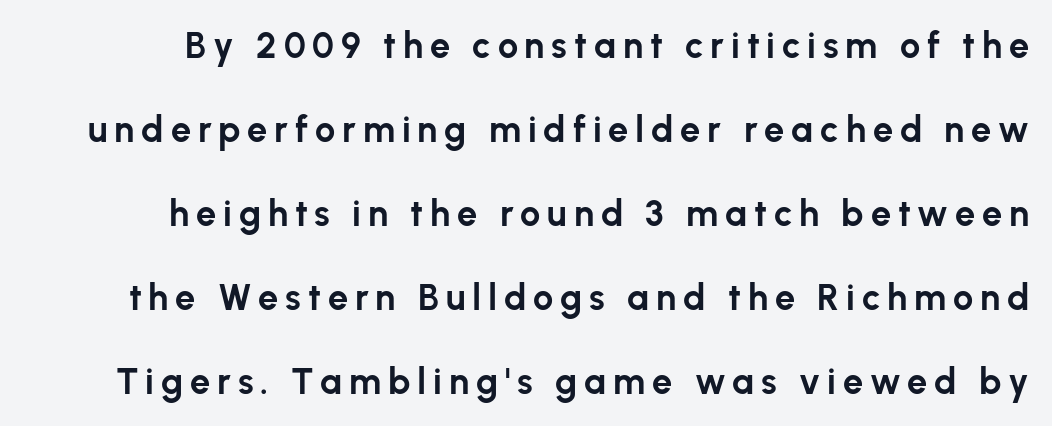
The image shows 36 px bold sans-serif type, upright; set loose line spacing (2.33x), not underlined; low stroke contrast and a medium x-height.
